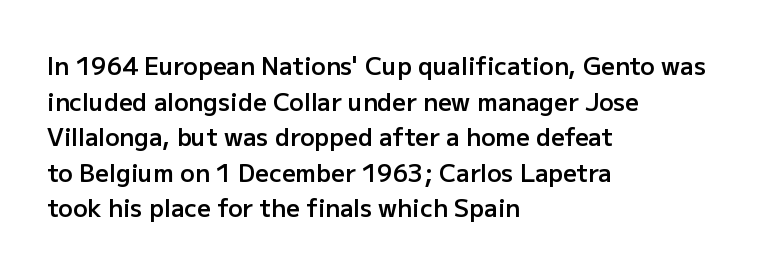
{"italic": "no", "bold": "semi", "underline": "no", "align": "left", "line_spacing": "normal", "line_spacing_ratio": 1.48, "letter_spacing": "normal", "letter_spacing_em": 0.0, "glyph_px": 24}
